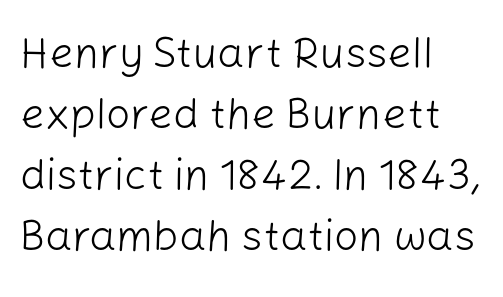
These lines are composed in type without serifs. There is no visible air inserted between adjacent glyphs. Vertical stems look standard width or narrower in stroke. The compositor pushed each line to the left boundary.
